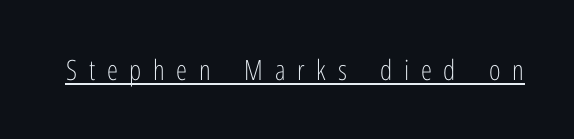
Q: Is the text bold? A: No.
Q: Is the text italic (slanted)? A: No, it is upright.
Q: Is the typeface a serif or a sans-serif typeface? A: Sans-serif.
Q: Is the text underlined? A: Yes.
Q: Is the spacing between letters normal or unusually wide? A: Unusually wide.
Q: Width (condensed, normal, or wide)? A: Condensed.
Q: Stroke contrast? A: Low.
Q: x-height? A: Medium.
Q: Monospaced? A: No.
